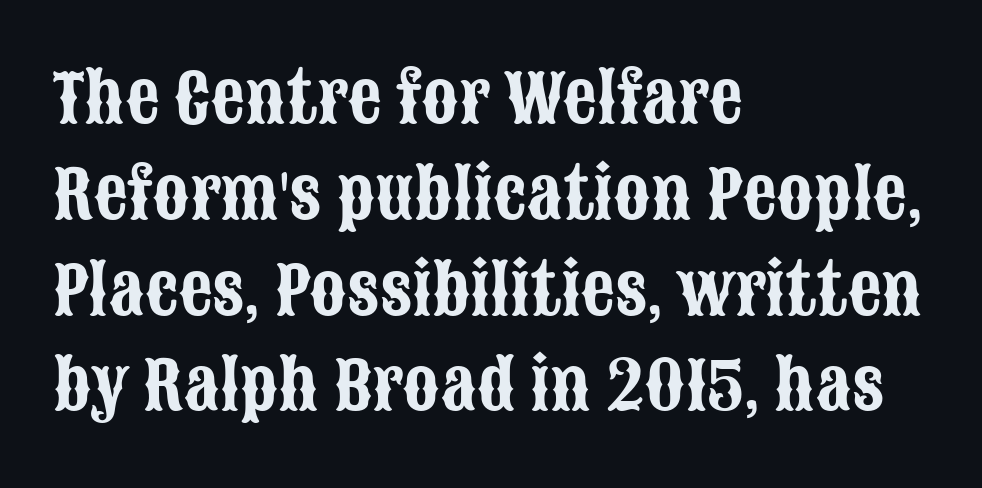
{"serif": "no", "italic": "no", "width": "condensed", "stroke_contrast": "low", "x_height": "large", "monospaced": "no", "underline": "no", "align": "left", "line_spacing": "normal", "line_spacing_ratio": 1.43, "letter_spacing": "normal", "letter_spacing_em": 0.0, "glyph_px": 67}
